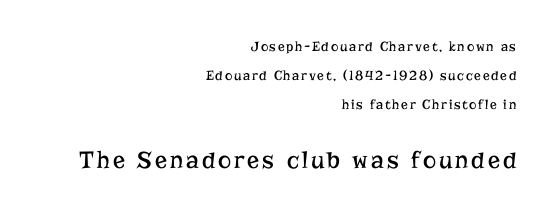
{"italic": "no", "bold": "no", "underline": "no", "align": "right", "line_spacing": "loose", "line_spacing_ratio": 2.06, "larger_block": "second", "size_ratio": 1.79, "glyph_px": 25}
